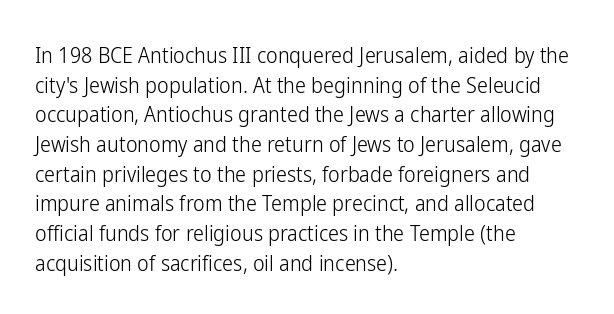
Unmarked baselines from the first word to the last. The designer left line spacing at the default. The rendering anchors every line to the left-hand side. The gaps between neighbouring characters are ordinary and unremarkable. The type sits square on the baseline with zero lean.
